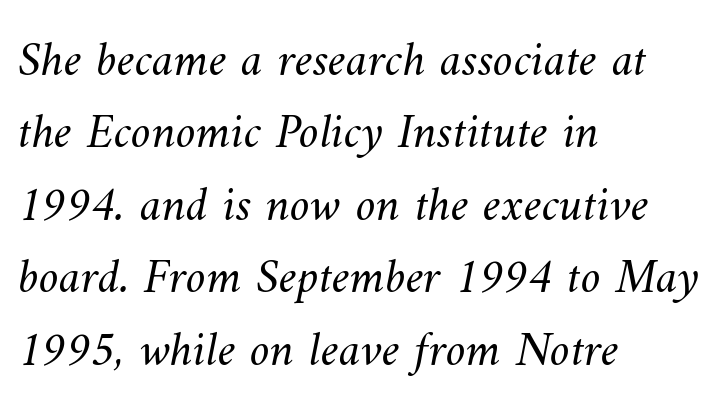
The image shows 50 px light type; set left-aligned, normal line spacing (1.45x), normal letter spacing, not underlined; medium stroke contrast and a small x-height.
